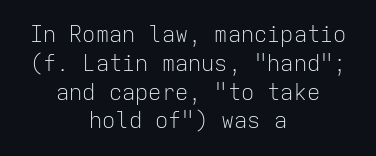
{"italic": "no", "bold": "no", "underline": "no", "align": "center", "line_spacing": "normal", "line_spacing_ratio": 1.31, "letter_spacing": "normal", "letter_spacing_em": 0.0, "glyph_px": 22}
